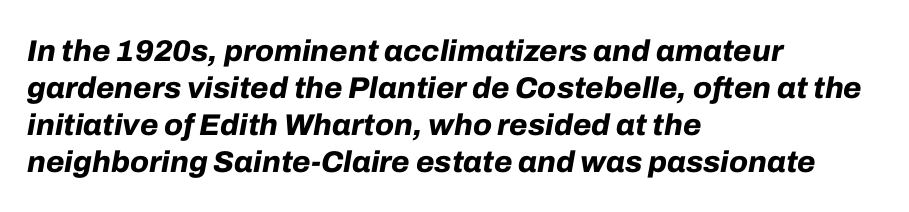
Descender tails drop into unmarked territory. Short note: letters normally spaced. Typesetter's note: full bold, strokes at maximum text heaviness. Here the designer chose a conventional face with non-uniform glyph widths. The lines in this sample share a left origin and differ only in where they stop.
